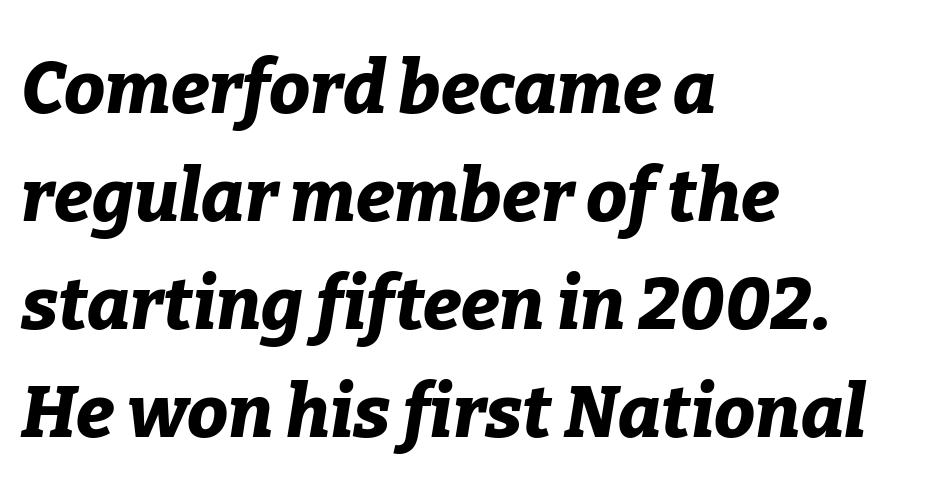
The image shows 73 px bold type, italic (leaning right); set left-aligned, normal line spacing (1.48x), normal letter spacing, not underlined; low stroke contrast and a medium x-height.
